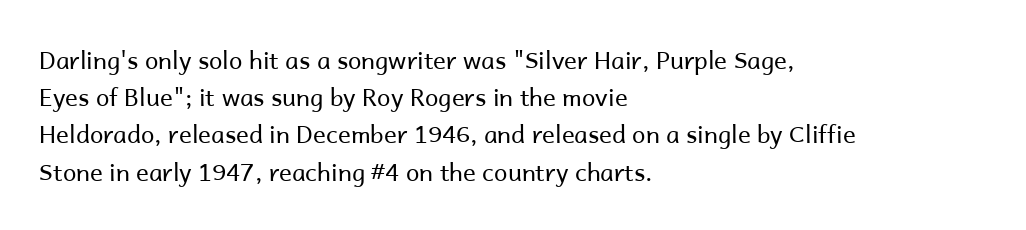
Q: Is the text bold? A: No.
Q: Is the text italic (slanted)? A: No, it is upright.
Q: Is the text underlined? A: No.
Q: How is the paragraph aligned? A: Left-aligned.
Q: Is the spacing between letters normal or unusually wide? A: Normal.
Q: Is the spacing between lines tight, normal or loose? A: Normal.
